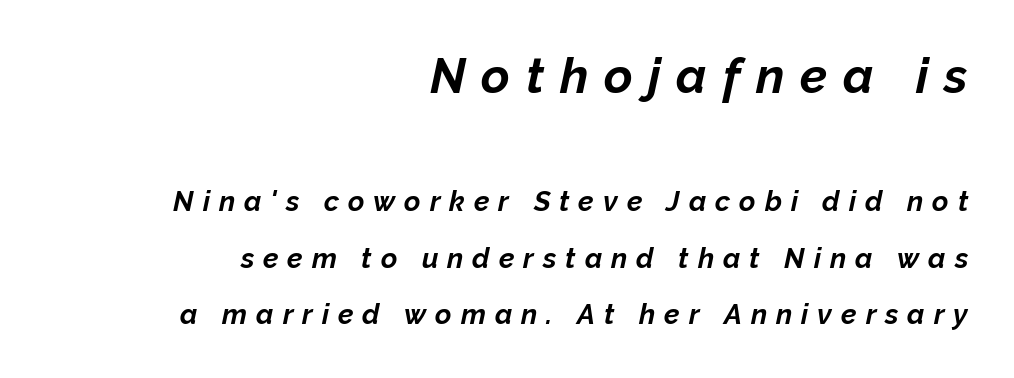
These lines have a slow, spaced-out rhythm from letter to letter. The font's italic variant was chosen for this text. The letters advance in unequal steps, a hallmark of proportional type. One glance says open: line gaps are wider than usual.
